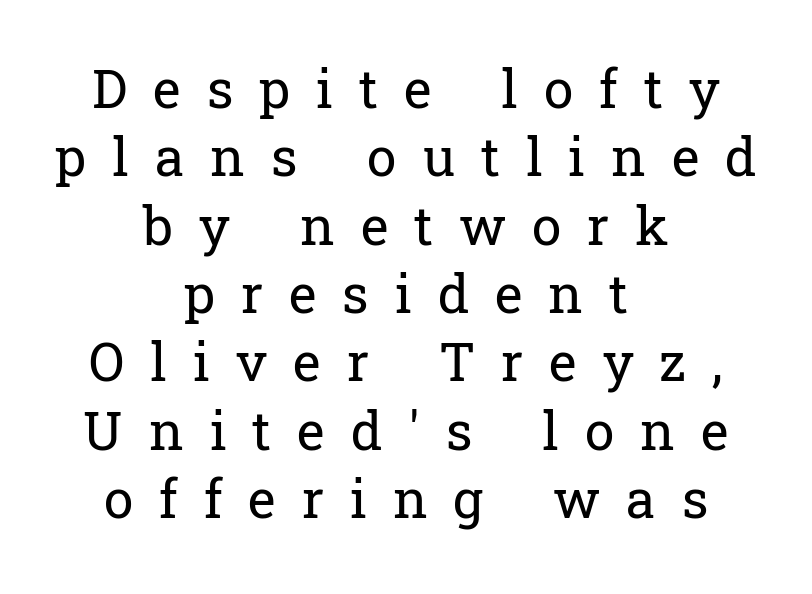
Caption: multi-line text, centered on the measure. The font family rendered here belongs to the serif group. Glance below the letters and you will spot only blank space. Line spacing here is normal. The rendering uses natural spacing where letterforms have individual widths.
